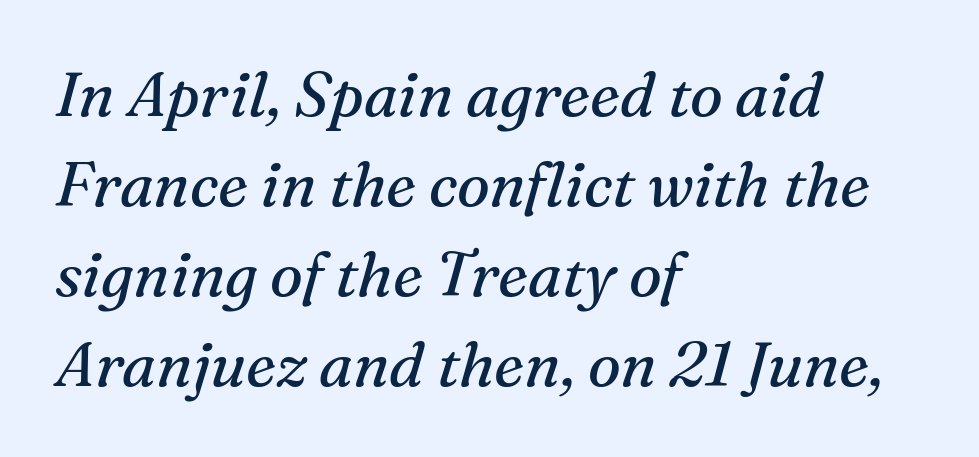
{"serif": "yes", "italic": "yes", "lean": "right", "slant_degrees": 16, "bold": "no", "weight": "regular", "width": "normal", "stroke_contrast": "medium", "x_height": "medium", "monospaced": "no", "underline": "no", "align": "left", "line_spacing": "normal", "line_spacing_ratio": 1.45, "letter_spacing": "normal", "letter_spacing_em": 0.0, "glyph_px": 62}
